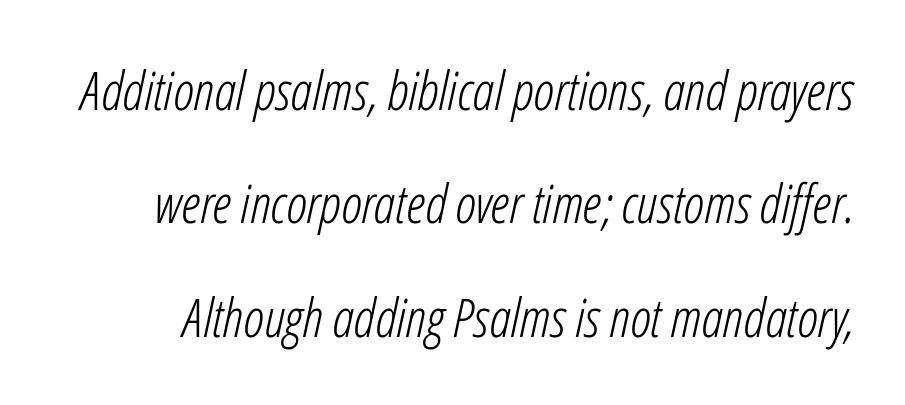
Q: Is the text bold? A: No.
Q: Is the text italic (slanted)? A: Yes, it leans right by about 12 degrees.
Q: Is the text underlined? A: No.
Q: Is the spacing between letters normal or unusually wide? A: Normal.
Q: Is the spacing between lines tight, normal or loose? A: Loose.
Q: Width (condensed, normal, or wide)? A: Condensed.
Q: Stroke contrast? A: Low.
Q: x-height? A: Medium.
Q: Monospaced? A: No.
